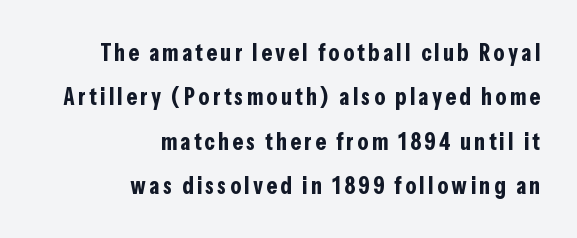
Thick stems and heavy bowls — unmistakably bold. Does the copy run flush right? Yes — the right margin is perfectly even. A typesetter would mark this as roman, not italic. Decoration check: the copy has no underline.
